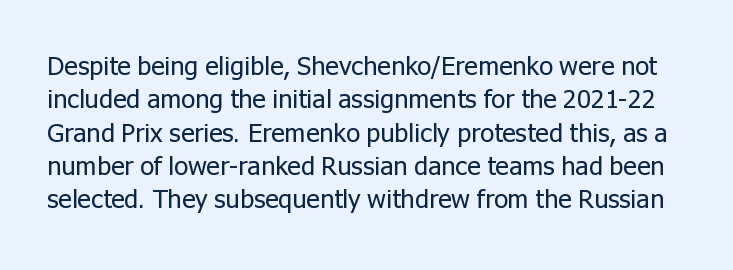
{"italic": "no", "bold": "no", "underline": "no", "line_spacing": "normal", "line_spacing_ratio": 1.28, "letter_spacing": "normal", "letter_spacing_em": 0.0, "glyph_px": 26}
